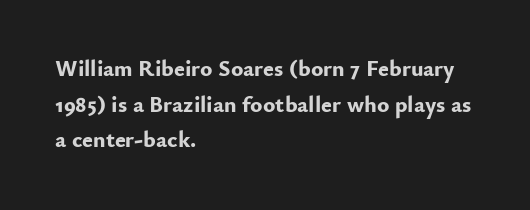
Is the block centered? No — it sits flush against the left margin. A full-strength bold gives these letters their thick strokes. The zone under the glyphs is completely vacant. This sample uses an upright cut, with every glyph sitting square on the baseline. The passage shown has conventional tracking throughout. The line-height multiplier appears to be the usual default.
